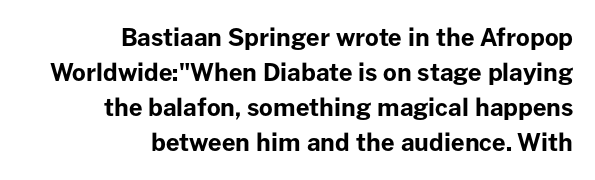
The passage shown is emphatically bold. Line ends are locked; line starts wander. Vertical strokes here are truly vertical. Each row of text sits above clean, open space. Successive baselines arrive at the customary interval.
